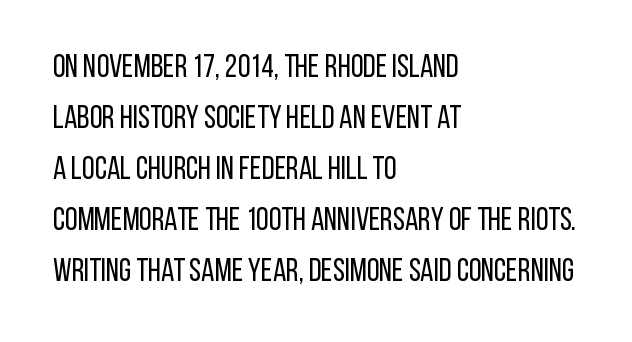
The image shows 32 px regular-weight, condensed sans-serif type, upright; set left-aligned, normal line spacing (1.59x), normal letter spacing, not underlined; low stroke contrast and a large x-height.
